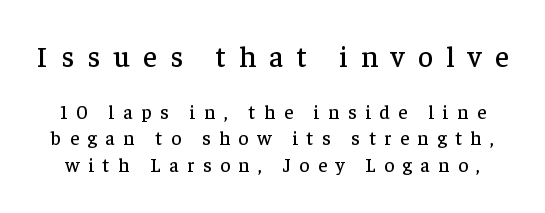
The image shows 29 px serif type, upright; set normal line spacing (1.38x), unusually wide letter spacing (+0.46 em), not underlined; the first (top) block is 1.53x larger; low stroke contrast and a medium x-height.
